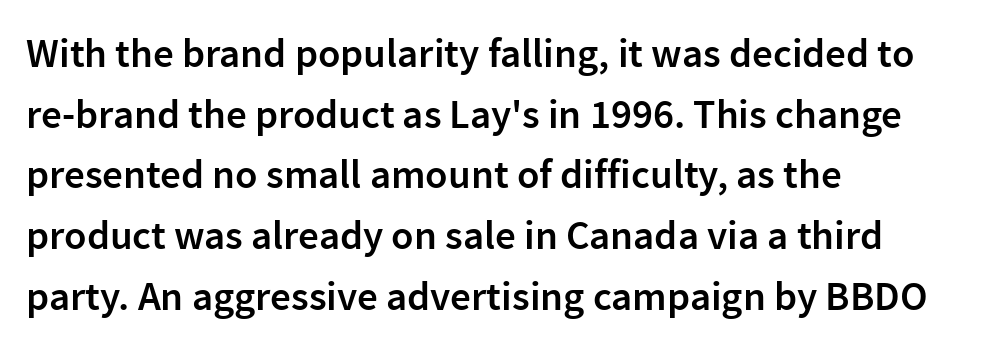
The image shows 41 px semibold sans-serif type, upright; set left-aligned, normal line spacing (1.48x), normal letter spacing, not underlined; low stroke contrast and a medium x-height.
